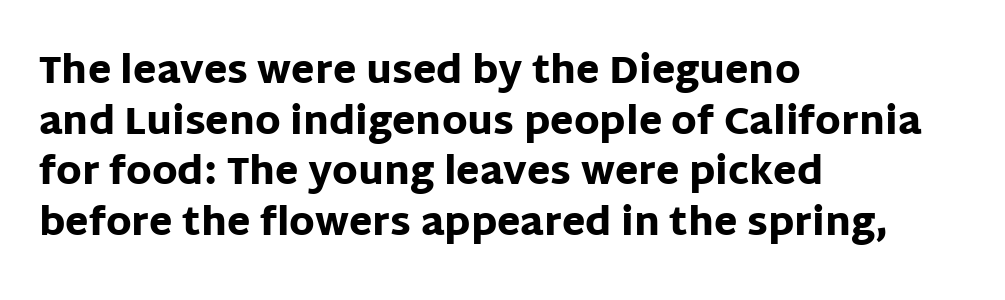
{"serif": "no", "italic": "no", "bold": "yes", "weight": "heavy", "width": "normal", "stroke_contrast": "low", "x_height": "large", "monospaced": "no", "underline": "no", "align": "left", "line_spacing": "normal", "line_spacing_ratio": 1.33, "letter_spacing": "normal", "letter_spacing_em": 0.0, "glyph_px": 38}
